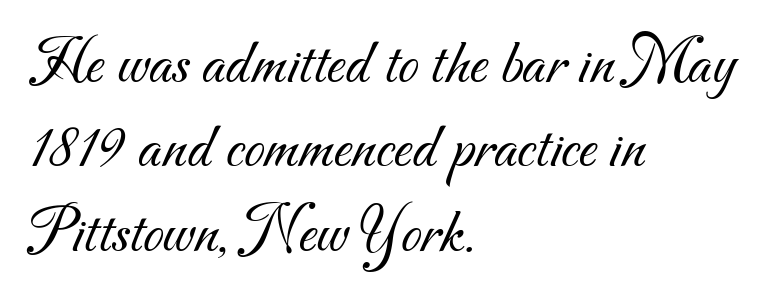
{"serif": "no", "bold": "no", "weight": "light", "width": "normal", "stroke_contrast": "medium", "x_height": "small", "monospaced": "no", "underline": "no", "align": "left", "line_spacing": "normal", "line_spacing_ratio": 1.28, "letter_spacing": "normal", "letter_spacing_em": 0.0, "glyph_px": 66}
